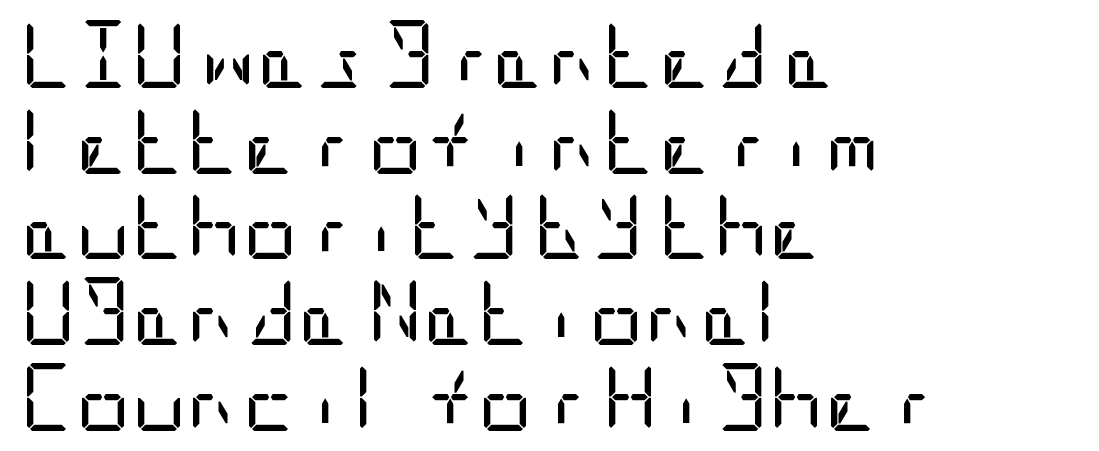
{"serif": "no", "italic": "no", "bold": "no", "weight": "regular", "width": "condensed", "stroke_contrast": "low", "x_height": "large", "underline": "no", "align": "left", "line_spacing": "normal", "line_spacing_ratio": 1.26, "letter_spacing": "normal", "letter_spacing_em": 0.0, "glyph_px": 68}
